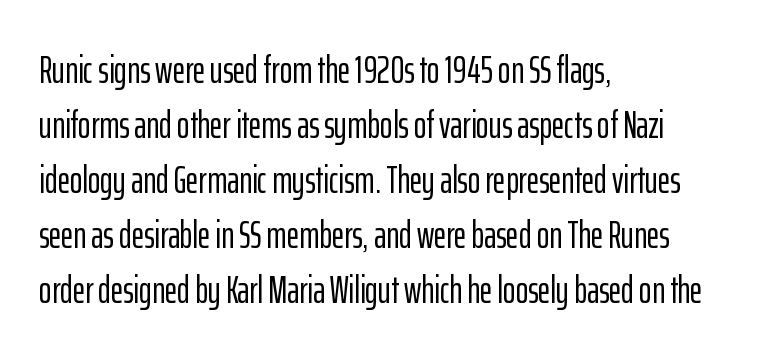
The image shows 38 px condensed sans-serif type, upright; set left-aligned, normal line spacing (1.45x), normal letter spacing, not underlined; low stroke contrast and a medium x-height.
